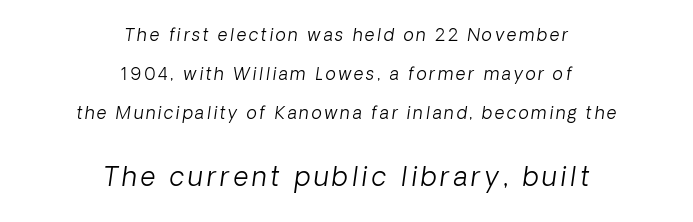
This is not heavy type; no bold has been used. This is oblique type, the kind used for emphasis or titles. The passage is arranged like a title page — every line centered. If you measured baseline to baseline, you'd find a long distance.
